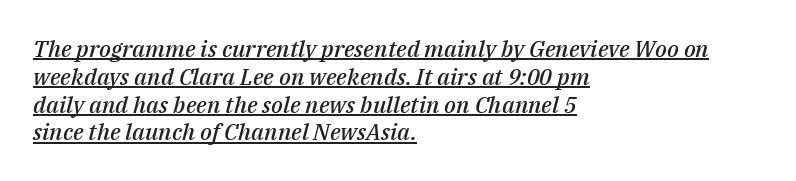
Q: Is the text bold? A: Semi-bold.
Q: Is the text italic (slanted)? A: Yes, it leans right by about 14 degrees.
Q: Is the text underlined? A: Yes.
Q: How is the paragraph aligned? A: Left-aligned.
Q: Is the spacing between letters normal or unusually wide? A: Normal.
